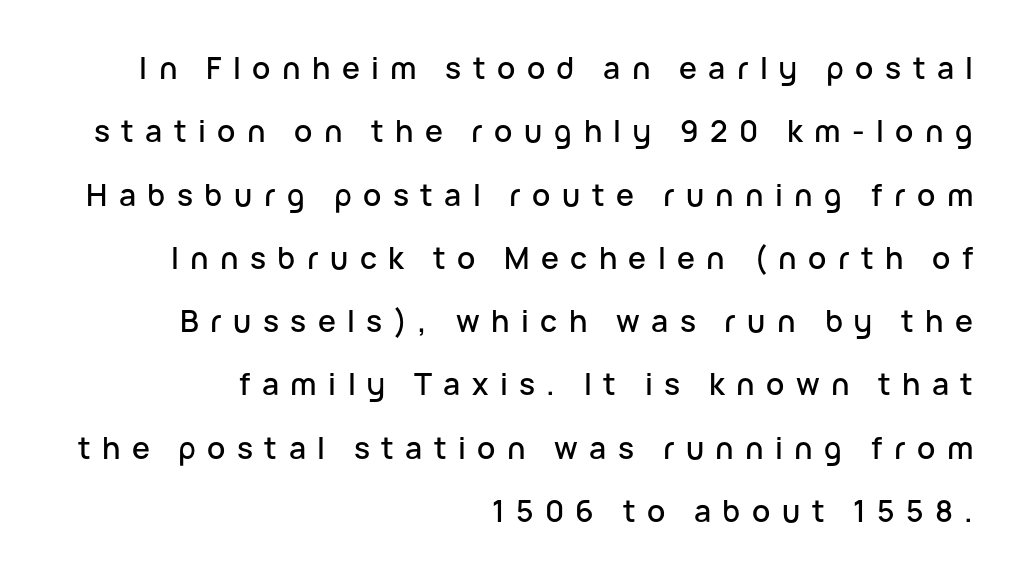
{"serif": "no", "italic": "no", "width": "normal", "stroke_contrast": "low", "x_height": "medium", "monospaced": "no", "underline": "no", "align": "right", "line_spacing": "loose", "line_spacing_ratio": 2.11, "letter_spacing": "wide", "letter_spacing_em": 0.38, "glyph_px": 30}
